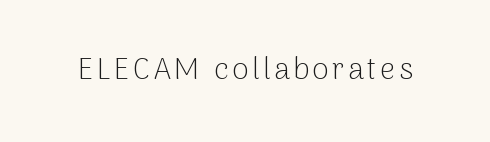
{"serif": "no", "italic": "no", "bold": "no", "weight": "light", "width": "normal", "stroke_contrast": "low", "x_height": "medium", "monospaced": "no", "underline": "no", "glyph_px": 30}
